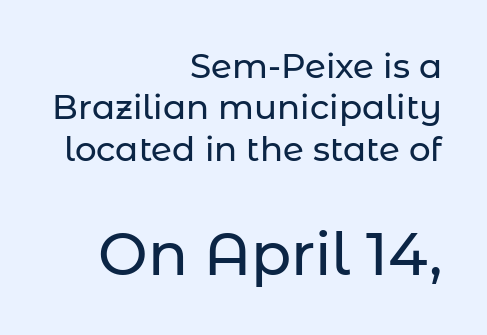
{"serif": "no", "italic": "no", "width": "normal", "stroke_contrast": "low", "x_height": "medium", "monospaced": "no", "underline": "no", "align": "right", "line_spacing_ratio": 1.22, "letter_spacing": "normal", "letter_spacing_em": 0.0, "larger_block": "second", "size_ratio": 1.74, "glyph_px": 59}
